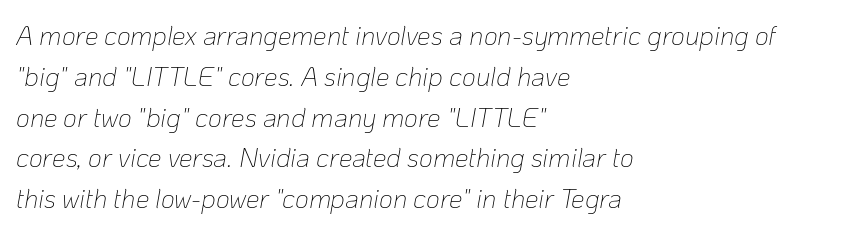
The image shows 27 px text type, italic (leaning right); set left-aligned, normal line spacing (1.51x), normal letter spacing, not underlined.
